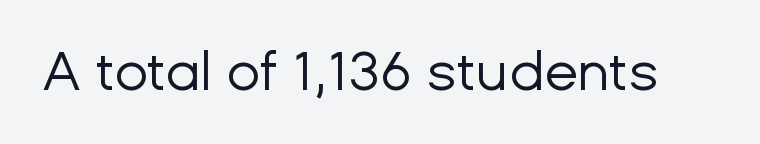
The image shows 55 px regular-weight sans-serif type, upright; set normal letter spacing, not underlined; low stroke contrast and a medium x-height.
